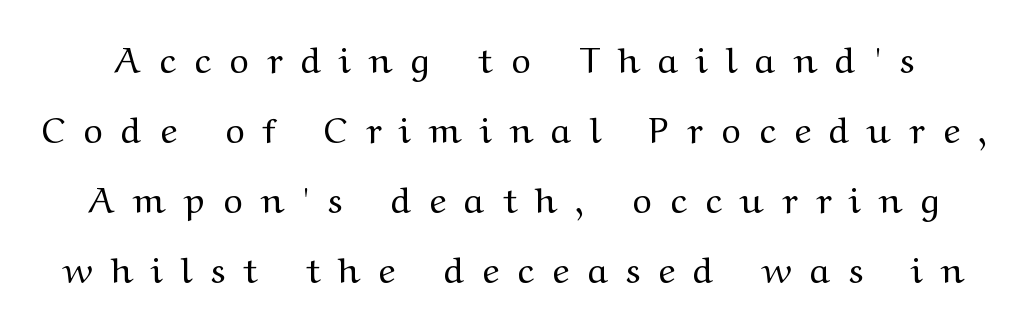
{"serif": "yes", "italic": "no", "bold": "no", "weight": "regular", "width": "wide", "stroke_contrast": "medium", "x_height": "medium", "monospaced": "no", "underline": "no", "line_spacing_ratio": 1.89, "letter_spacing": "wide", "letter_spacing_em": 0.49, "glyph_px": 37}
